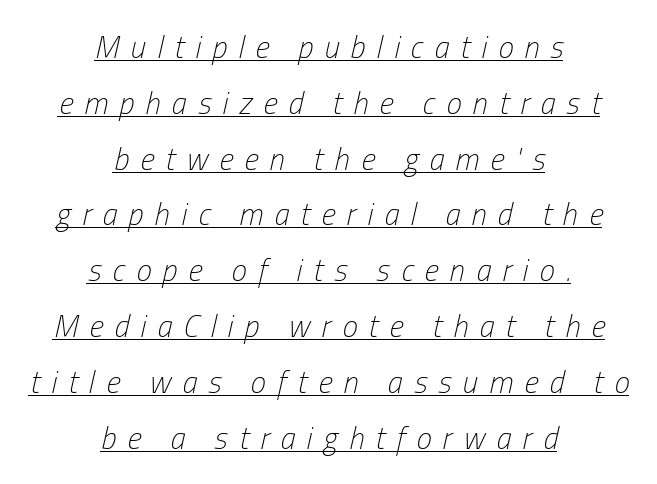
{"italic": "yes", "lean": "right", "slant_degrees": 13, "bold": "no", "weight": "light", "width": "condensed", "stroke_contrast": "low", "x_height": "medium", "monospaced": "no", "underline": "yes", "align": "center", "line_spacing_ratio": 1.8, "letter_spacing": "wide", "letter_spacing_em": 0.36, "glyph_px": 31}
